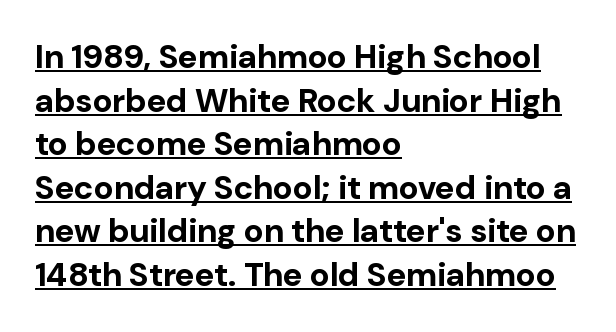
{"serif": "no", "italic": "no", "bold": "yes", "weight": "bold", "width": "normal", "stroke_contrast": "low", "x_height": "medium", "monospaced": "no", "underline": "yes", "align": "left", "line_spacing": "normal", "line_spacing_ratio": 1.32, "letter_spacing": "normal", "letter_spacing_em": 0.0, "glyph_px": 33}
